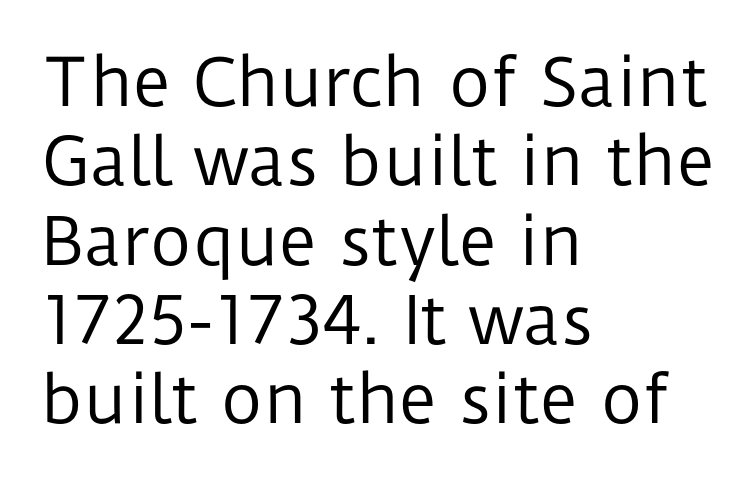
{"serif": "no", "italic": "no", "bold": "no", "weight": "regular", "width": "normal", "stroke_contrast": "low", "x_height": "medium", "monospaced": "no", "underline": "no", "align": "left", "line_spacing_ratio": 1.22, "letter_spacing": "normal", "letter_spacing_em": 0.0, "glyph_px": 65}
